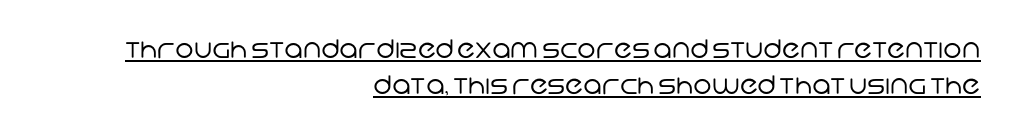
These lines keep a tight, regular rhythm from letter to letter. Stem width sits at or under what a default text font uses. Is there an underline? Yes — a line sits under the letters. The rendering uses a moderate line-height, typical for paragraphs. Teacher's note: observe the even right margin — that is flush-right alignment.
